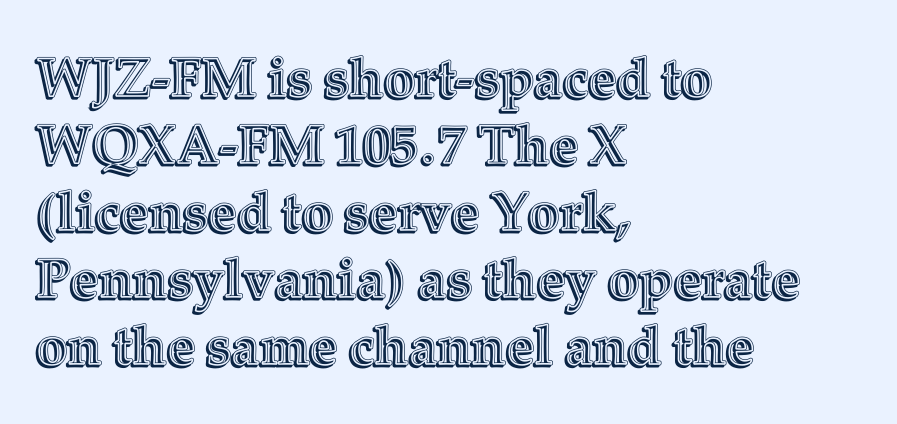
{"italic": "no", "width": "normal", "x_height": "medium", "monospaced": "no", "underline": "no", "align": "left", "line_spacing_ratio": 1.22, "letter_spacing": "normal", "letter_spacing_em": 0.0, "glyph_px": 55}
